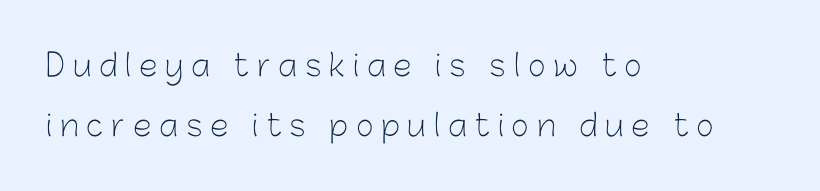
{"serif": "no", "italic": "no", "bold": "no", "weight": "light", "width": "normal", "stroke_contrast": "low", "x_height": "medium", "monospaced": "no", "underline": "no", "align": "left", "line_spacing": "loose", "line_spacing_ratio": 2.01, "letter_spacing": "wide", "letter_spacing_em": 0.27, "glyph_px": 30}
